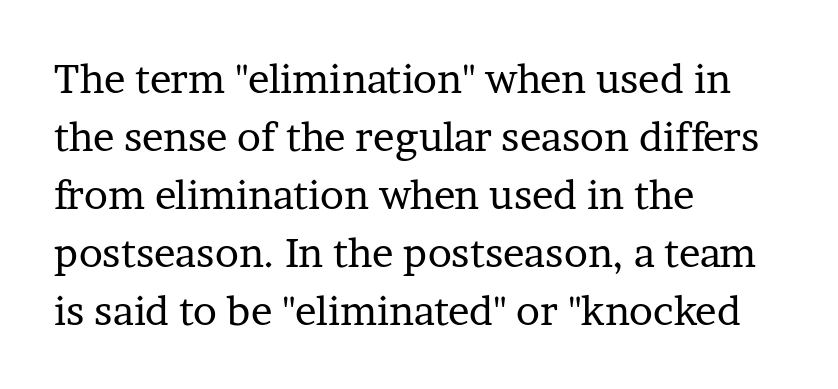
The image shows 40 px regular-weight serif type, upright; set left-aligned, normal line spacing (1.45x), normal letter spacing, not underlined; low stroke contrast and a medium x-height.
